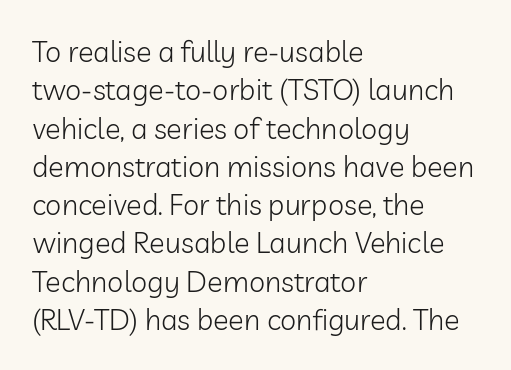
No extra tracking has been applied to these lines. Quick note: interline space is typical. Bare-footed words on every line. The passage shown is typed in a proportional face where columns would drift. A light-to-regular cut is what we see here.
